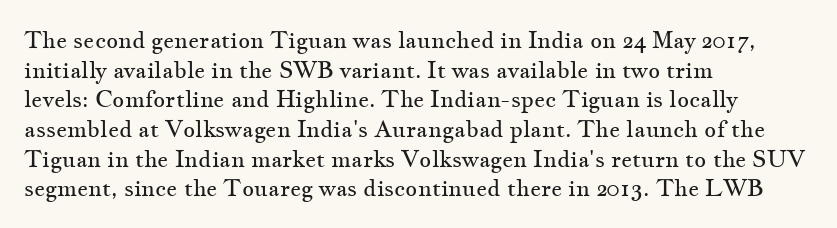
Q: Is the text bold? A: No.
Q: Is the text italic (slanted)? A: No, it is upright.
Q: Is the text underlined? A: No.
Q: How is the paragraph aligned? A: Left-aligned.
Q: Is the spacing between letters normal or unusually wide? A: Normal.
Q: Is the spacing between lines tight, normal or loose? A: Normal.
